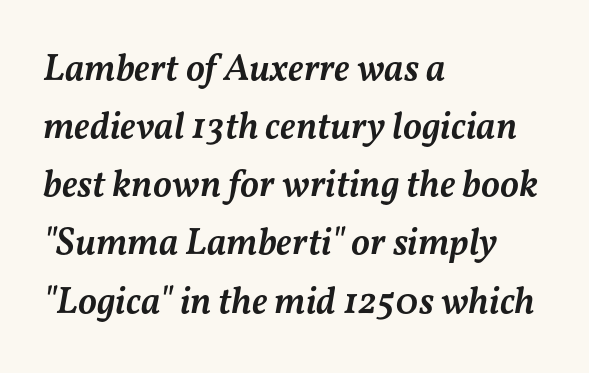
Q: Is the text bold? A: Semi-bold.
Q: Is the text italic (slanted)? A: Yes, it leans right by about 11 degrees.
Q: Is the text underlined? A: No.
Q: How is the paragraph aligned? A: Left-aligned.
Q: Is the spacing between letters normal or unusually wide? A: Normal.
Q: Is the spacing between lines tight, normal or loose? A: Normal.
Q: Width (condensed, normal, or wide)? A: Normal.
Q: Stroke contrast? A: Medium.
Q: x-height? A: Medium.
Q: Monospaced? A: No.
